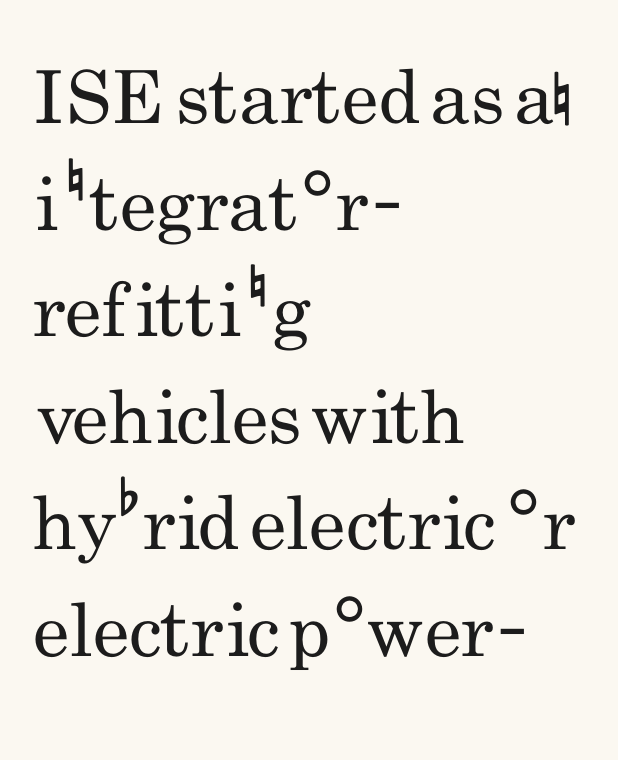
Looks like regular typesetting: each glyph gets only the width it needs. Quick note: interline space is typical. The rag falls on the right side of this text block. Grotesque or geometric, the face here clearly has no serifs. Notice how the stems are strictly vertical — no italics here.
